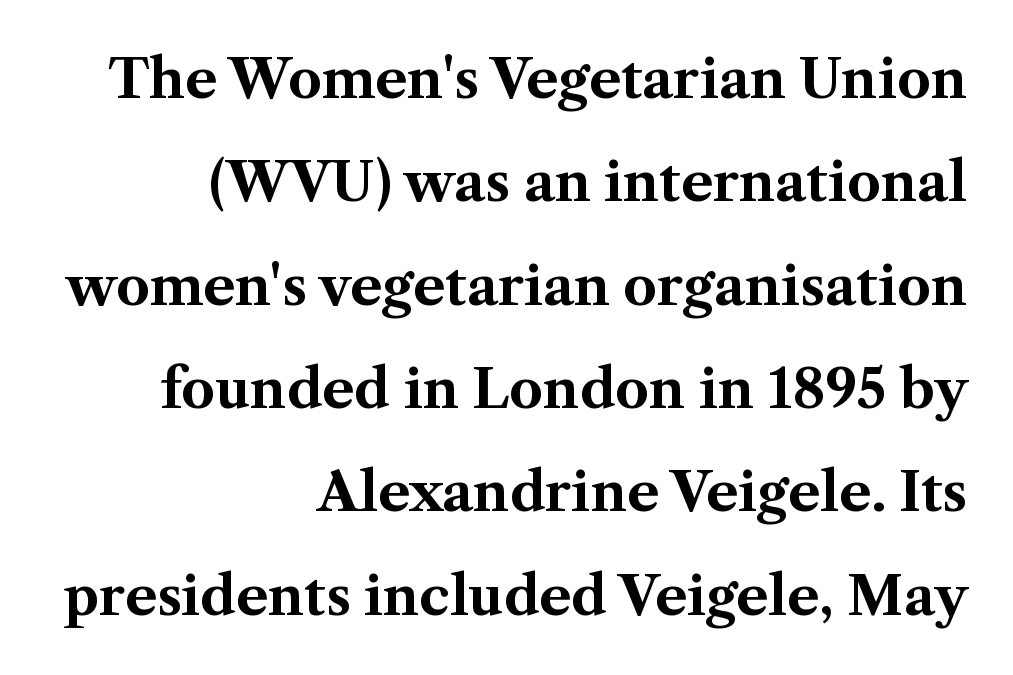
Q: Is the text bold? A: Yes.
Q: Is the text italic (slanted)? A: No, it is upright.
Q: Is the typeface a serif or a sans-serif typeface? A: Serif.
Q: Is the text underlined? A: No.
Q: How is the paragraph aligned? A: Right-aligned.
Q: Is the spacing between letters normal or unusually wide? A: Normal.
Q: Is the spacing between lines tight, normal or loose? A: Loose.
Q: Width (condensed, normal, or wide)? A: Normal.
Q: Stroke contrast? A: Medium.
Q: x-height? A: Medium.
Q: Monospaced? A: No.
